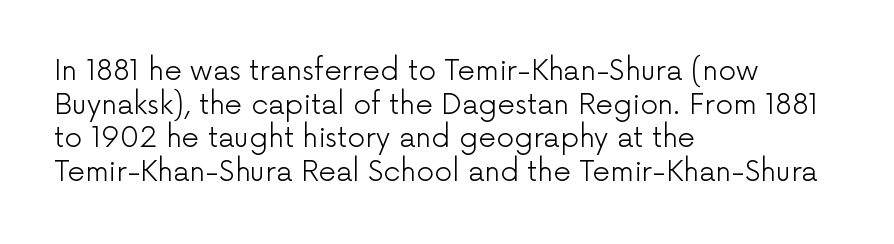
{"serif": "no", "italic": "no", "bold": "no", "weight": "light", "width": "normal", "stroke_contrast": "low", "x_height": "medium", "monospaced": "no", "underline": "no", "align": "left", "line_spacing_ratio": 1.2, "letter_spacing": "normal", "letter_spacing_em": 0.0, "glyph_px": 28}
